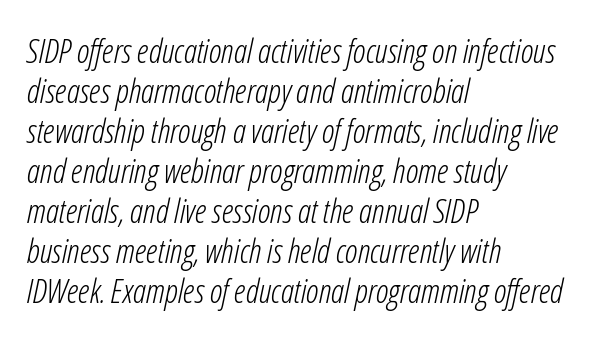
Q: Is the text bold? A: No.
Q: Is the text italic (slanted)? A: Yes, it leans right by about 12 degrees.
Q: Is the text underlined? A: No.
Q: How is the paragraph aligned? A: Left-aligned.
Q: Is the spacing between letters normal or unusually wide? A: Normal.
Q: Width (condensed, normal, or wide)? A: Condensed.
Q: Stroke contrast? A: Low.
Q: x-height? A: Medium.
Q: Monospaced? A: No.
